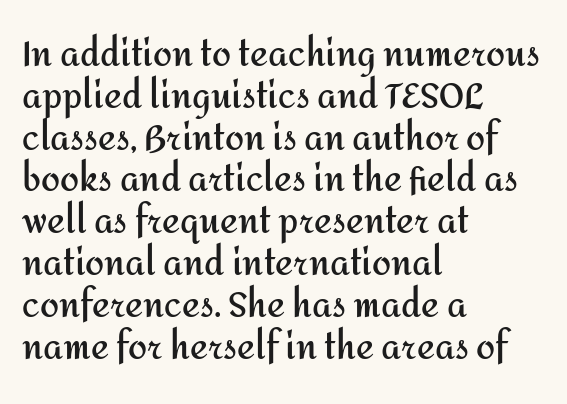
The image shows 34 px semibold sans-serif type, upright; set left-aligned, line spacing 1.23x, normal letter spacing, not underlined; medium stroke contrast and a medium x-height.
